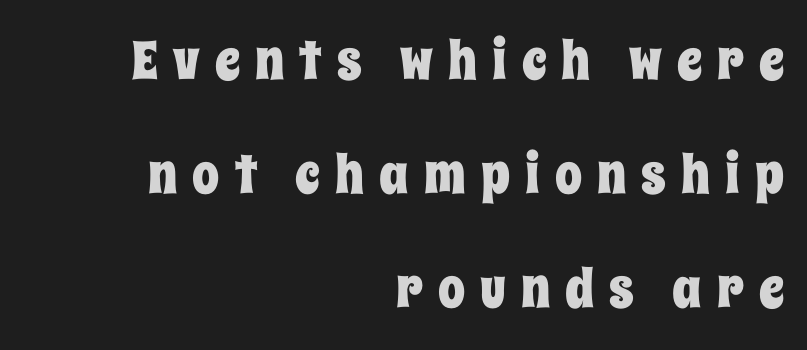
{"italic": "no", "width": "condensed", "stroke_contrast": "low", "x_height": "large", "monospaced": "no", "underline": "no", "align": "right", "line_spacing": "loose", "line_spacing_ratio": 2.11, "letter_spacing": "wide", "letter_spacing_em": 0.28, "glyph_px": 54}
